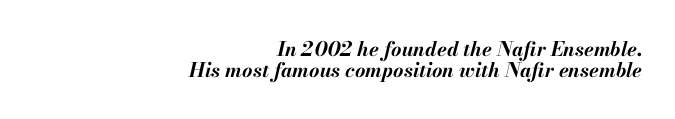
Q: Is the text bold? A: Yes.
Q: Is the text italic (slanted)? A: Yes, it leans right by about 13 degrees.
Q: Is the text underlined? A: No.
Q: How is the paragraph aligned? A: Right-aligned.
Q: Is the spacing between letters normal or unusually wide? A: Normal.
Q: Is the spacing between lines tight, normal or loose? A: Tight.
